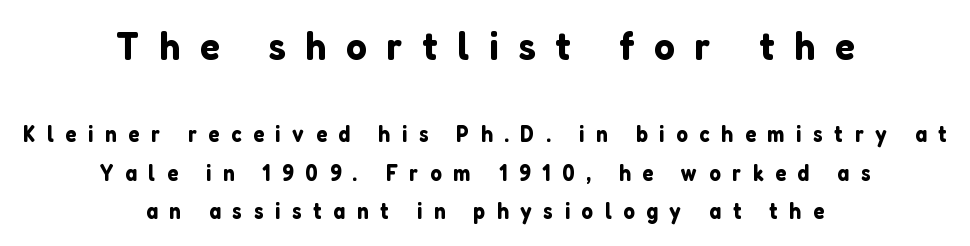
{"serif": "no", "italic": "no", "width": "normal", "stroke_contrast": "low", "x_height": "medium", "monospaced": "no", "underline": "no", "align": "center", "line_spacing": "normal", "line_spacing_ratio": 1.66, "letter_spacing": "wide", "letter_spacing_em": 0.5, "larger_block": "first", "size_ratio": 1.74, "glyph_px": 40}
